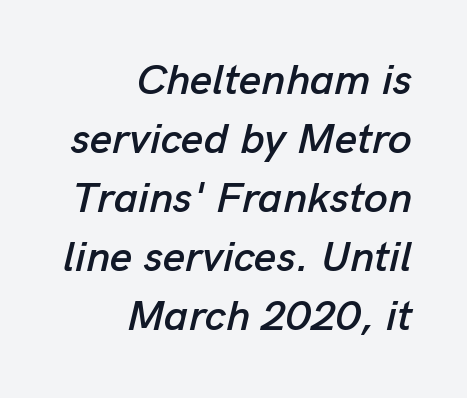
Q: Is the text italic (slanted)? A: Yes, it leans right by about 13 degrees.
Q: Is the text underlined? A: No.
Q: How is the paragraph aligned? A: Right-aligned.
Q: Is the spacing between letters normal or unusually wide? A: Normal.
Q: Is the spacing between lines tight, normal or loose? A: Normal.
Q: Width (condensed, normal, or wide)? A: Normal.
Q: Stroke contrast? A: Low.
Q: x-height? A: Medium.
Q: Monospaced? A: No.
